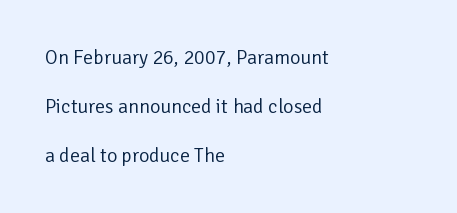
Q: Is the text bold? A: No.
Q: Is the text italic (slanted)? A: No, it is upright.
Q: Is the text underlined? A: No.
Q: How is the paragraph aligned? A: Left-aligned.
Q: Is the spacing between letters normal or unusually wide? A: Normal.
Q: Is the spacing between lines tight, normal or loose? A: Loose.
